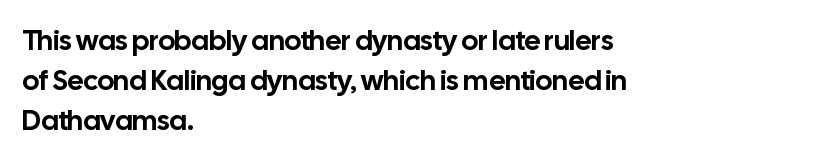
The image shows 28 px sans-serif type, upright; set left-aligned, normal line spacing (1.42x), normal letter spacing, not underlined; low stroke contrast and a medium x-height.
